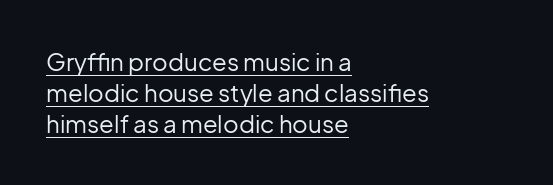
{"italic": "no", "bold": "no", "underline": "yes", "align": "left", "line_spacing": "normal", "line_spacing_ratio": 1.29, "letter_spacing": "normal", "letter_spacing_em": 0.0, "glyph_px": 24}
